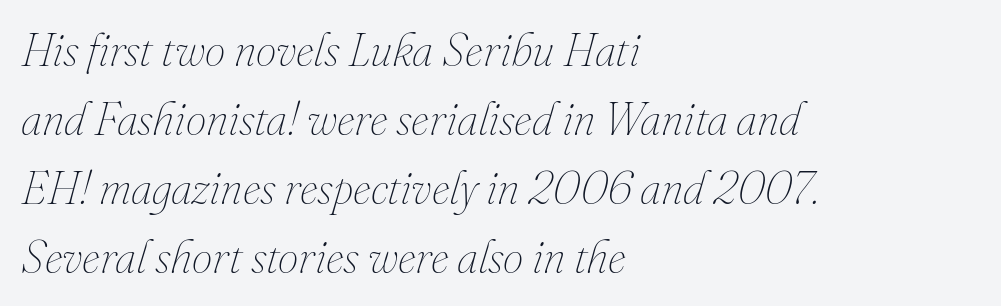
The image shows 46 px thin type, italic (leaning right); set left-aligned, normal line spacing (1.5x), normal letter spacing, not underlined; medium stroke contrast and a small x-height.
